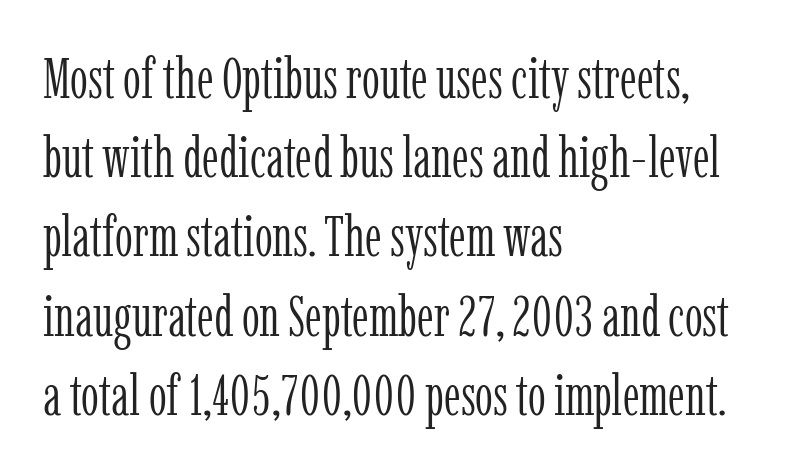
Q: Is the text bold? A: No.
Q: Is the text italic (slanted)? A: No, it is upright.
Q: Is the typeface a serif or a sans-serif typeface? A: Serif.
Q: Is the text underlined? A: No.
Q: How is the paragraph aligned? A: Left-aligned.
Q: Is the spacing between letters normal or unusually wide? A: Normal.
Q: Is the spacing between lines tight, normal or loose? A: Normal.
Q: Width (condensed, normal, or wide)? A: Condensed.
Q: Stroke contrast? A: Low.
Q: x-height? A: Medium.
Q: Monospaced? A: No.
